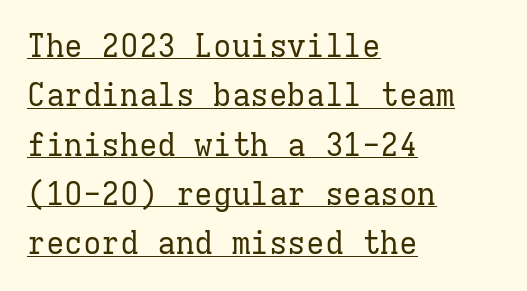
Q: Is the text bold? A: No.
Q: Is the text italic (slanted)? A: No, it is upright.
Q: Is the typeface a serif or a sans-serif typeface? A: Serif.
Q: Is the text underlined? A: Yes.
Q: How is the paragraph aligned? A: Left-aligned.
Q: Is the spacing between letters normal or unusually wide? A: Normal.
Q: Is the spacing between lines tight, normal or loose? A: Normal.
Q: Width (condensed, normal, or wide)? A: Normal.
Q: Stroke contrast? A: Low.
Q: x-height? A: Medium.
Q: Monospaced? A: Yes.
